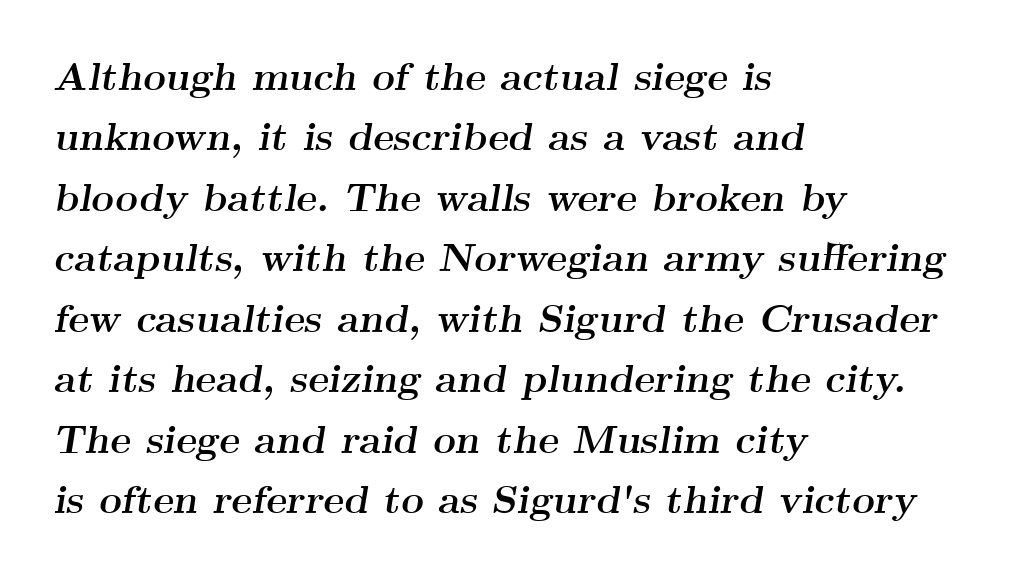
The paragraph has a hard left edge and a soft right edge. Do the characters align in a grid? No, the font is proportional. Rendered with sloped, italic letterforms. Is this a sans? No — the strokes have serifs. The strip under each line holds only bare page.
